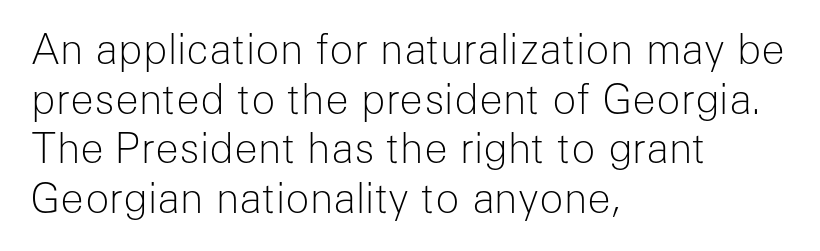
Q: Is the text bold? A: No.
Q: Is the text italic (slanted)? A: No, it is upright.
Q: Is the typeface a serif or a sans-serif typeface? A: Sans-serif.
Q: Is the text underlined? A: No.
Q: How is the paragraph aligned? A: Left-aligned.
Q: Is the spacing between letters normal or unusually wide? A: Normal.
Q: Width (condensed, normal, or wide)? A: Normal.
Q: Stroke contrast? A: Low.
Q: x-height? A: Medium.
Q: Monospaced? A: No.
